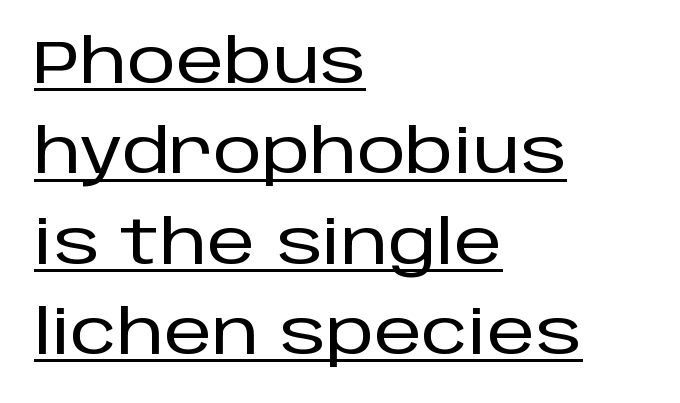
The image shows 61 px sans-serif type, upright; set left-aligned, normal line spacing (1.48x), normal letter spacing, underlined; low stroke contrast and a large x-height.
